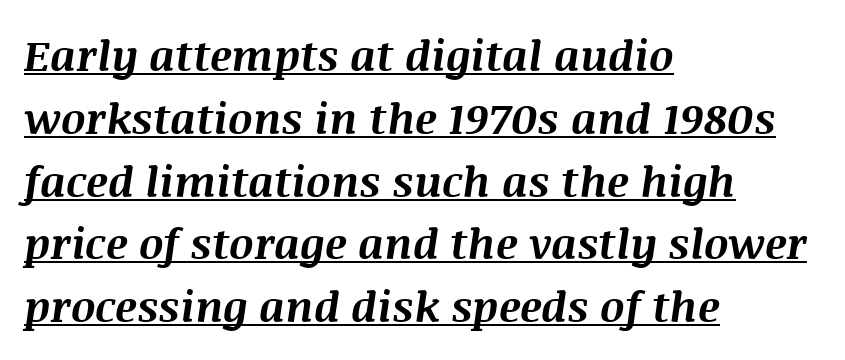
Q: Is the text bold? A: Yes.
Q: Is the text italic (slanted)? A: Yes, it leans right by about 8 degrees.
Q: Is the text underlined? A: Yes.
Q: How is the paragraph aligned? A: Left-aligned.
Q: Is the spacing between letters normal or unusually wide? A: Normal.
Q: Is the spacing between lines tight, normal or loose? A: Normal.
Q: Width (condensed, normal, or wide)? A: Normal.
Q: Stroke contrast? A: Medium.
Q: x-height? A: Large.
Q: Monospaced? A: No.
